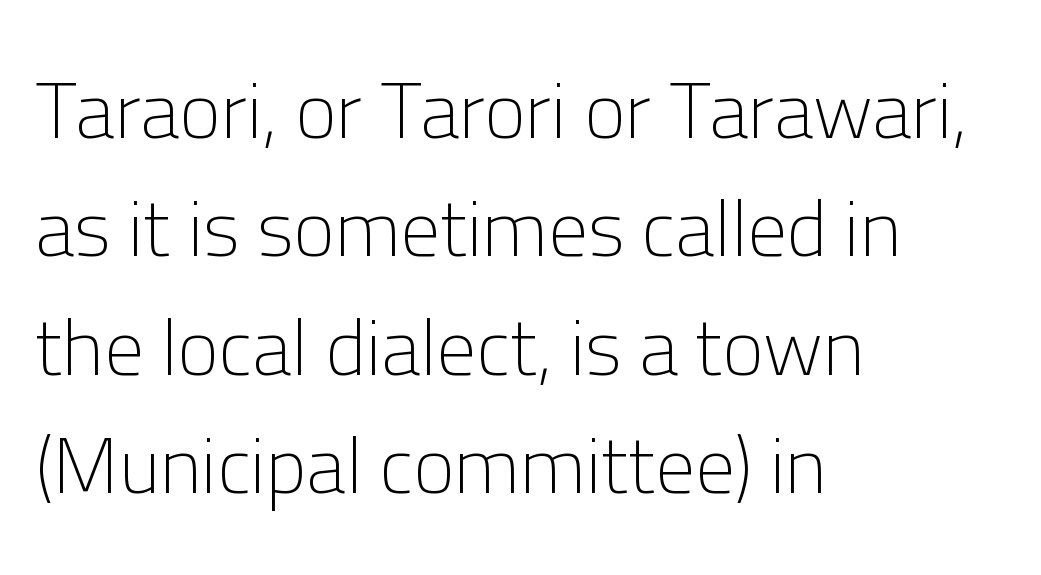
{"serif": "no", "italic": "no", "bold": "no", "weight": "light", "width": "normal", "stroke_contrast": "low", "x_height": "medium", "monospaced": "no", "underline": "no", "align": "left", "line_spacing": "normal", "line_spacing_ratio": 1.5, "letter_spacing": "normal", "letter_spacing_em": 0.0, "glyph_px": 79}
